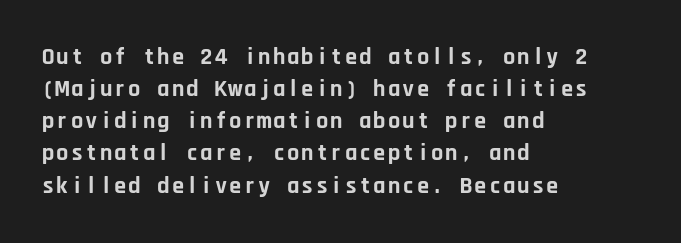
Heavy-handed strokes throughout: this text is bold. Ordinary non-slanted type is in use. The text block is weighted toward the left margin, trailing off unevenly rightward. Students, observe: this is what conventionally led text looks like. Students, note that the glyphs here touch the page at normal intervals. The words here are not underlined.
